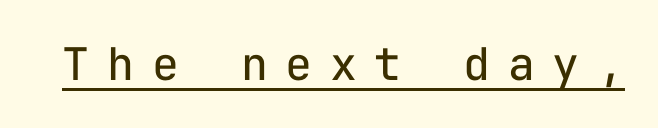
Does the lettering tilt? It doesn't — this is upright. The gaps between neighbouring characters are conspicuously large. Is there an underline? Yes — a line sits under the letters. Heaviness? Minimal to ordinary, like unemphasized prose.
